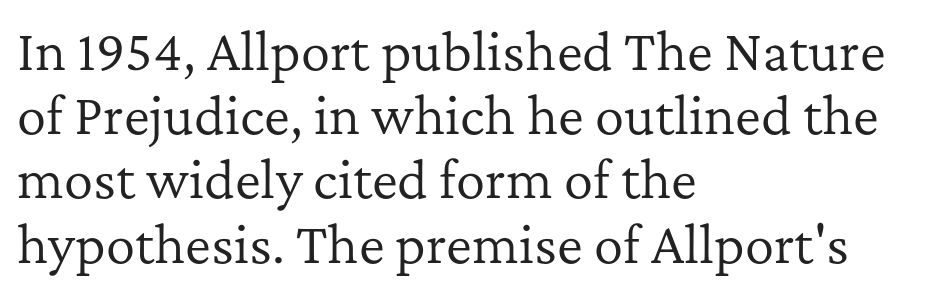
The image shows 49 px regular-weight serif type, upright; set left-aligned, normal line spacing (1.31x), normal letter spacing, not underlined; low stroke contrast and a medium x-height.
